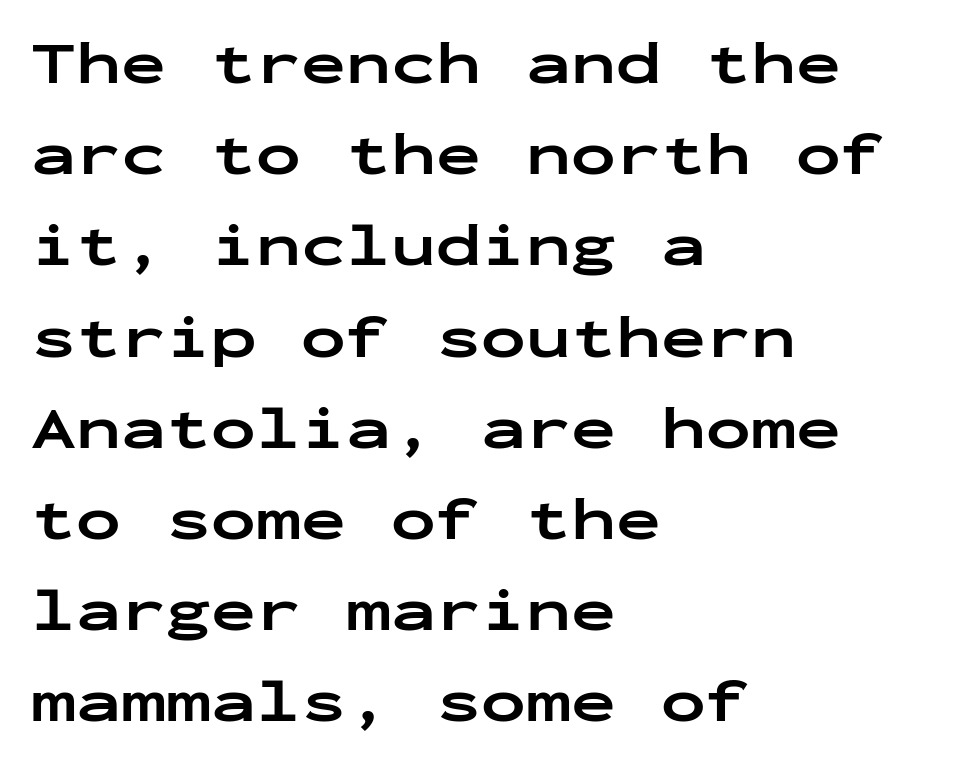
Q: Is the text bold? A: Yes.
Q: Is the text italic (slanted)? A: No, it is upright.
Q: Is the typeface a serif or a sans-serif typeface? A: Sans-serif.
Q: Is the text underlined? A: No.
Q: How is the paragraph aligned? A: Left-aligned.
Q: Is the spacing between letters normal or unusually wide? A: Normal.
Q: Is the spacing between lines tight, normal or loose? A: Normal.
Q: Width (condensed, normal, or wide)? A: Wide.
Q: Stroke contrast? A: Low.
Q: x-height? A: Medium.
Q: Monospaced? A: Yes.
